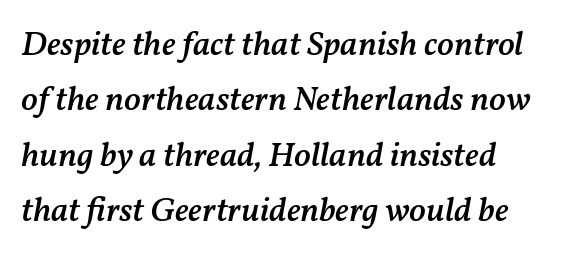
{"italic": "yes", "lean": "right", "slant_degrees": 11, "bold": "semi", "weight": "semibold", "width": "normal", "stroke_contrast": "medium", "x_height": "medium", "monospaced": "no", "underline": "no", "line_spacing": "normal", "line_spacing_ratio": 1.58, "letter_spacing": "normal", "letter_spacing_em": 0.0, "glyph_px": 35}
